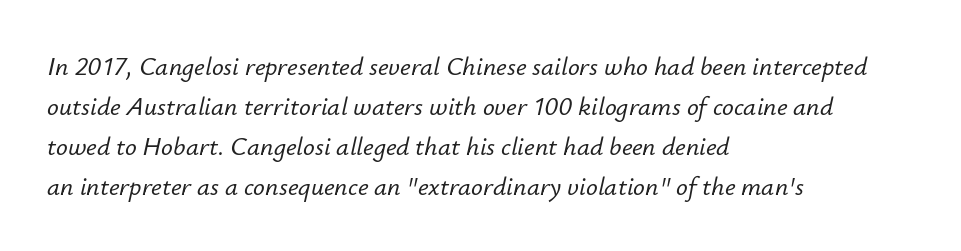
The text carries the slant typical of an italic or oblique font. Line beginnings align vertically; line endings do not. Regarding leading, the lines here are spaced in the standard way. Check the space under the baseline: it is left empty. The line texture is even and compact thanks to regular tracking.
